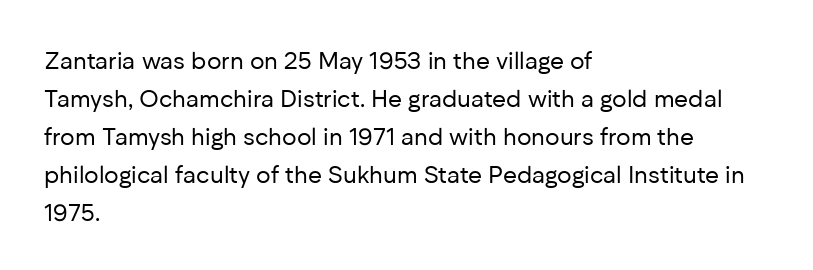
Q: Is the text bold? A: No.
Q: Is the text italic (slanted)? A: No, it is upright.
Q: Is the text underlined? A: No.
Q: How is the paragraph aligned? A: Left-aligned.
Q: Is the spacing between letters normal or unusually wide? A: Normal.
Q: Is the spacing between lines tight, normal or loose? A: Normal.
